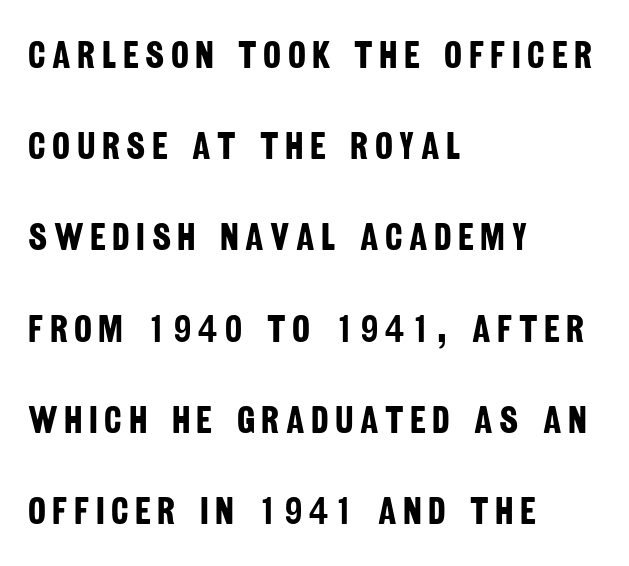
{"serif": "no", "bold": "yes", "weight": "bold", "width": "condensed", "stroke_contrast": "low", "x_height": "large", "monospaced": "no", "underline": "no", "align": "left", "line_spacing": "loose", "line_spacing_ratio": 2.4, "glyph_px": 38}
